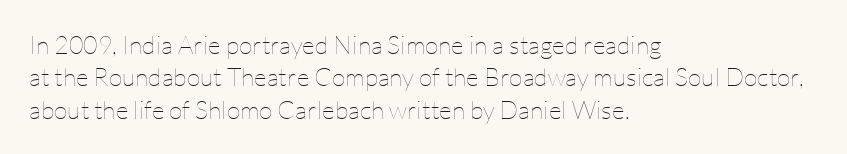
Q: Is the text bold? A: No.
Q: Is the text italic (slanted)? A: No, it is upright.
Q: Is the text underlined? A: No.
Q: How is the paragraph aligned? A: Left-aligned.
Q: Is the spacing between letters normal or unusually wide? A: Normal.
Q: Is the spacing between lines tight, normal or loose? A: Normal.
